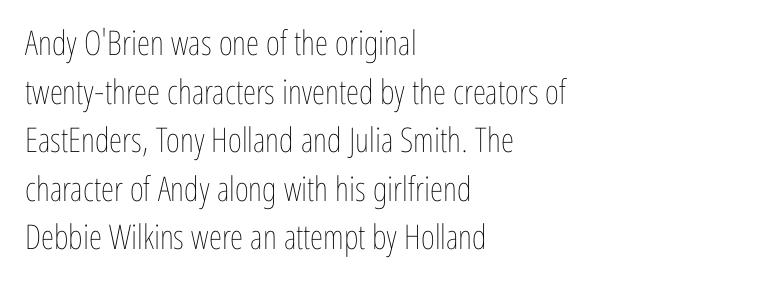
No italicization has been applied; the sample stays upright. Whoever set this chose a conventional vertical rhythm. Do the characters align in a grid? No, the font is proportional. Heft: none added — not bold.
